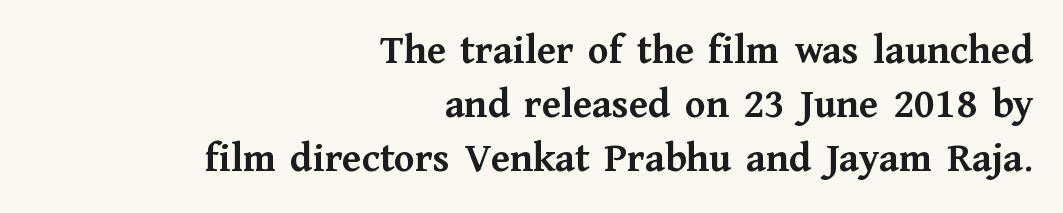
Typeset ragged left — the right edge is the straight one. Quick note: not italic, upright. Rule under the text: the space is simply empty. Are there feet on the stems? There are — it's a serif.
